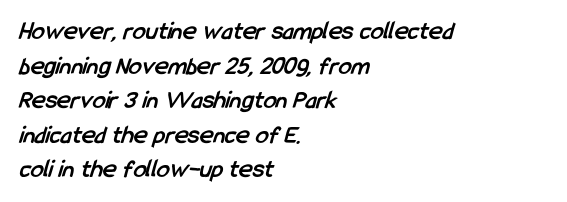
{"bold": "yes", "underline": "no", "align": "left", "line_spacing": "normal", "line_spacing_ratio": 1.33, "letter_spacing": "normal", "letter_spacing_em": 0.0, "glyph_px": 26}
